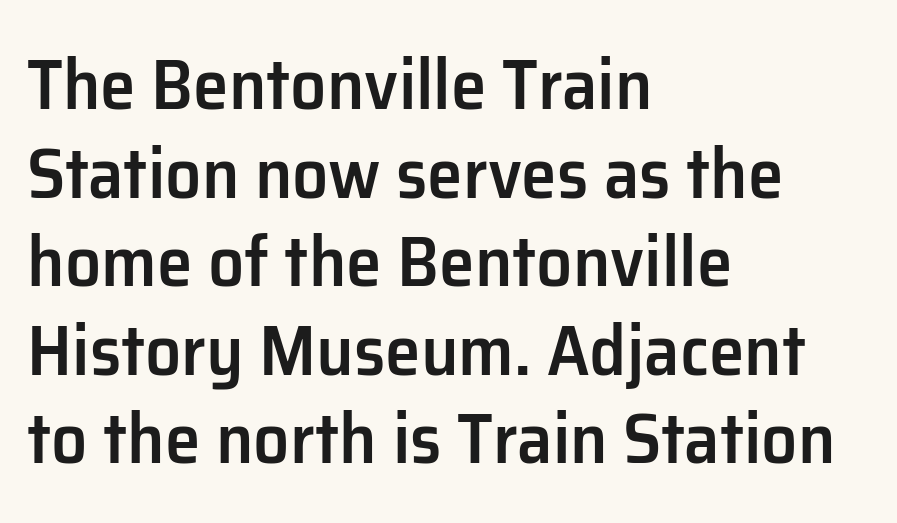
{"serif": "no", "italic": "no", "bold": "semi", "weight": "semibold", "width": "normal", "stroke_contrast": "low", "x_height": "medium", "monospaced": "no", "underline": "no", "align": "left", "line_spacing_ratio": 1.23, "letter_spacing": "normal", "letter_spacing_em": 0.0, "glyph_px": 72}
